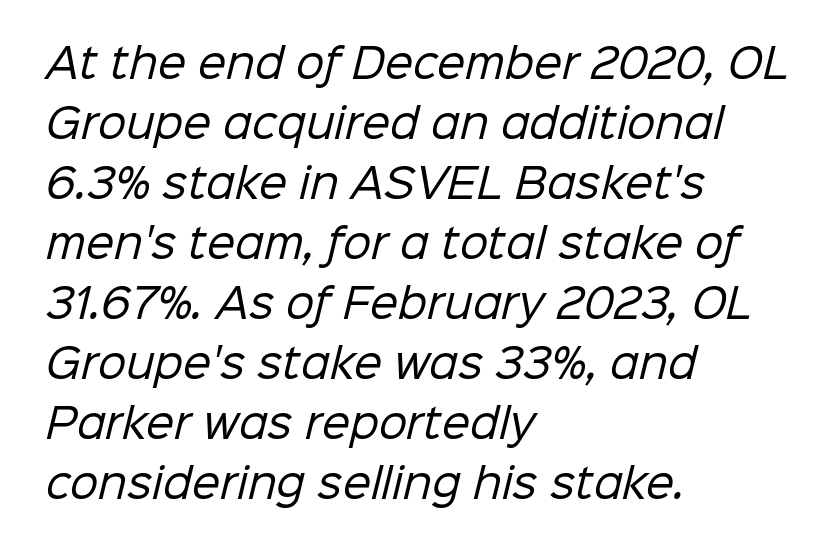
Q: Is the text bold? A: No.
Q: Is the typeface a serif or a sans-serif typeface? A: Sans-serif.
Q: Is the text underlined? A: No.
Q: How is the paragraph aligned? A: Left-aligned.
Q: Is the spacing between letters normal or unusually wide? A: Normal.
Q: Is the spacing between lines tight, normal or loose? A: Normal.
Q: Width (condensed, normal, or wide)? A: Normal.
Q: Stroke contrast? A: Low.
Q: x-height? A: Medium.
Q: Monospaced? A: No.
